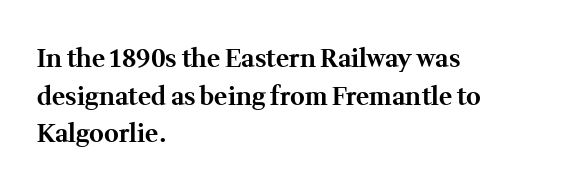
{"italic": "no", "bold": "yes", "underline": "no", "align": "left", "line_spacing": "normal", "line_spacing_ratio": 1.51, "letter_spacing": "normal", "letter_spacing_em": 0.0, "glyph_px": 25}
